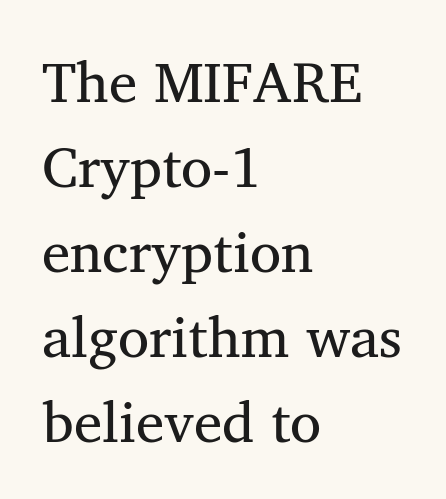
{"serif": "yes", "italic": "no", "bold": "no", "weight": "regular", "width": "normal", "stroke_contrast": "medium", "x_height": "medium", "monospaced": "no", "underline": "no", "align": "left", "line_spacing": "normal", "line_spacing_ratio": 1.49, "letter_spacing": "normal", "letter_spacing_em": 0.0, "glyph_px": 57}
